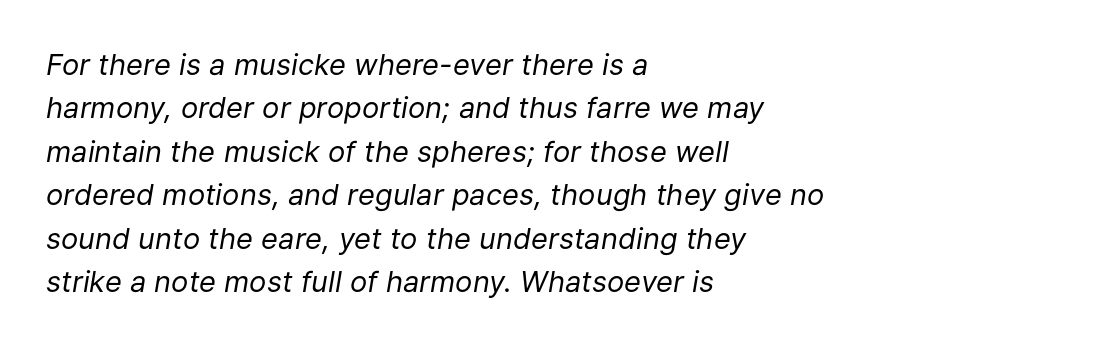
The image shows 29 px regular-weight type, italic (leaning right); set left-aligned, normal line spacing (1.5x), normal letter spacing, not underlined; low stroke contrast and a medium x-height.
